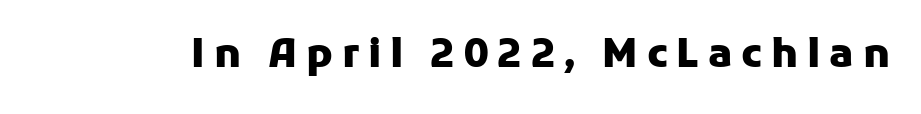
The image shows 40 px heavy sans-serif type, upright; set unusually wide letter spacing (+0.22 em), not underlined; low stroke contrast and a medium x-height.
